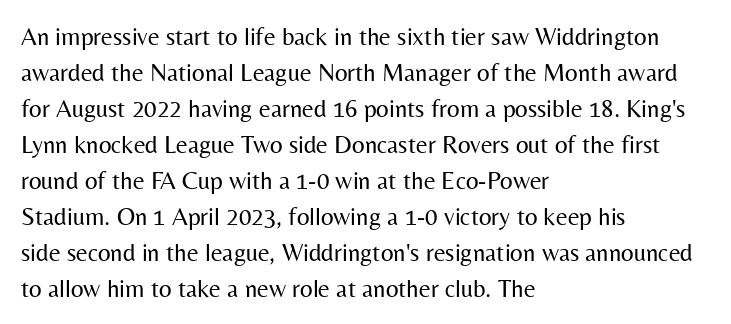
The rendering anchors every line to the left-hand side. Words appear dense and cohesive because spacing is normal. Does the leading feel generous? No, just average. A quiet, ordinary-to-light weight characterises the typeface.
